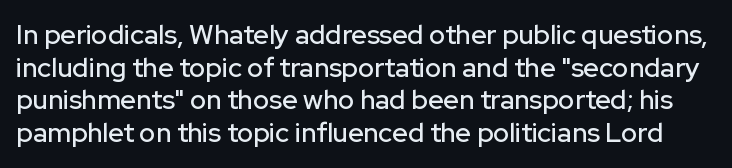
The image shows 27 px text type, upright; set line spacing 1.21x, normal letter spacing, not underlined.
